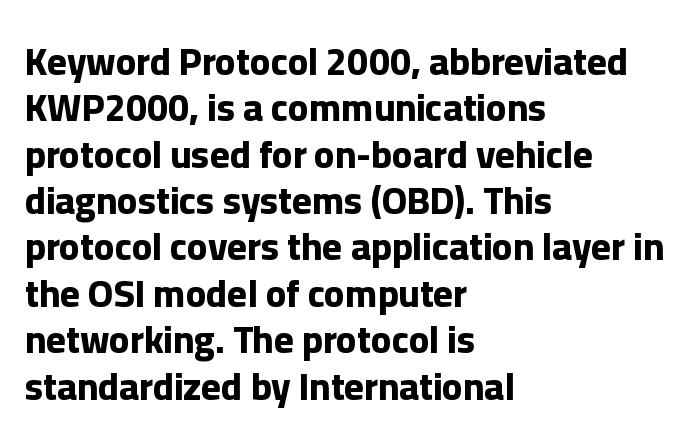
The image shows 38 px bold sans-serif type, upright; set left-aligned, line spacing 1.22x, normal letter spacing, not underlined; low stroke contrast and a medium x-height.
